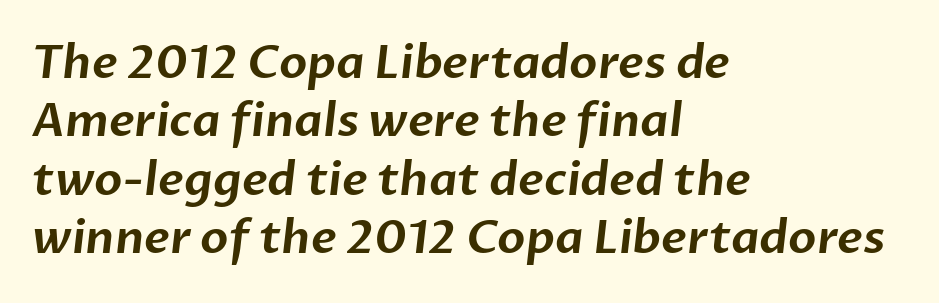
The image shows 46 px sans-serif type; set left-aligned, normal line spacing (1.27x), normal letter spacing, not underlined; low stroke contrast and a medium x-height.
